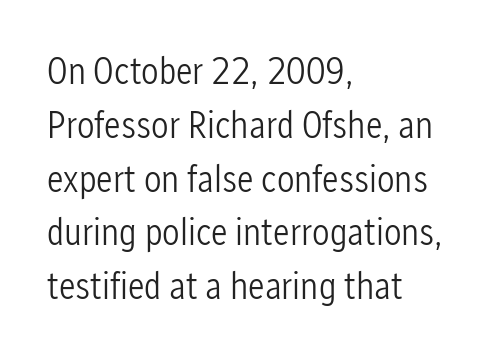
Q: Is the text bold? A: No.
Q: Is the text italic (slanted)? A: No, it is upright.
Q: Is the typeface a serif or a sans-serif typeface? A: Sans-serif.
Q: Is the text underlined? A: No.
Q: How is the paragraph aligned? A: Left-aligned.
Q: Is the spacing between letters normal or unusually wide? A: Normal.
Q: Is the spacing between lines tight, normal or loose? A: Normal.
Q: Width (condensed, normal, or wide)? A: Condensed.
Q: Stroke contrast? A: Low.
Q: x-height? A: Medium.
Q: Monospaced? A: No.
